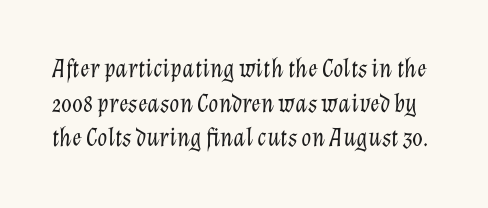
The image shows 26 px text type, italic (leaning right); set normal line spacing (1.33x), normal letter spacing, not underlined.
